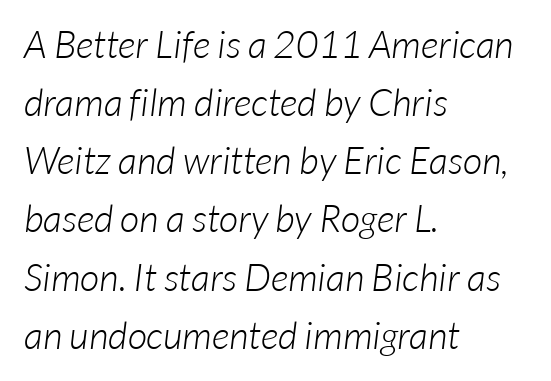
The image shows 38 px light sans-serif type; set left-aligned, normal line spacing (1.53x), normal letter spacing, not underlined; low stroke contrast and a medium x-height.
